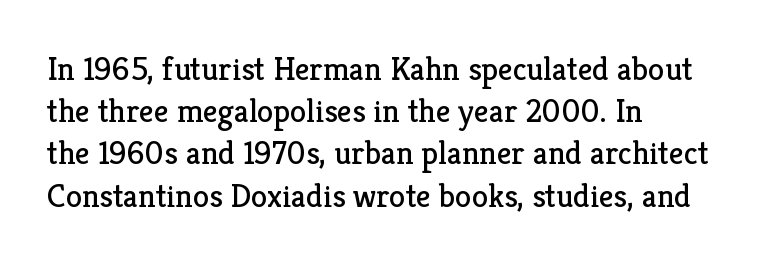
Q: Is the text bold? A: No.
Q: Is the text italic (slanted)? A: No, it is upright.
Q: Is the typeface a serif or a sans-serif typeface? A: Serif.
Q: Is the text underlined? A: No.
Q: How is the paragraph aligned? A: Left-aligned.
Q: Is the spacing between letters normal or unusually wide? A: Normal.
Q: Is the spacing between lines tight, normal or loose? A: Normal.
Q: Width (condensed, normal, or wide)? A: Normal.
Q: Stroke contrast? A: Low.
Q: x-height? A: Medium.
Q: Monospaced? A: No.
